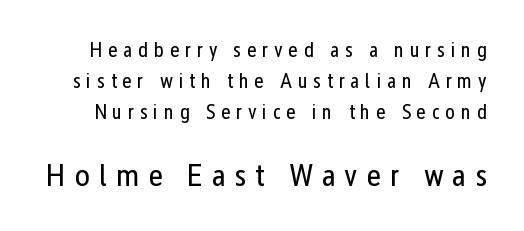
The image shows 32 px regular-weight, condensed sans-serif type, upright; set normal line spacing (1.48x), unusually wide letter spacing (+0.27 em), not underlined; the second (bottom) block is 1.52x larger; low stroke contrast and a medium x-height.
